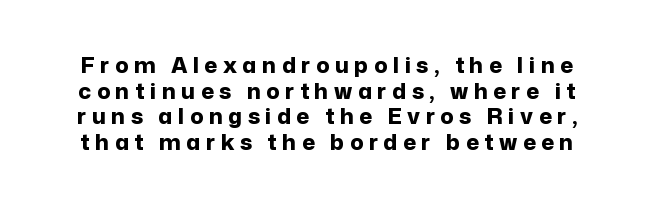
{"italic": "no", "bold": "yes", "underline": "no", "line_spacing_ratio": 1.16, "letter_spacing": "wide", "letter_spacing_em": 0.25, "glyph_px": 22}
